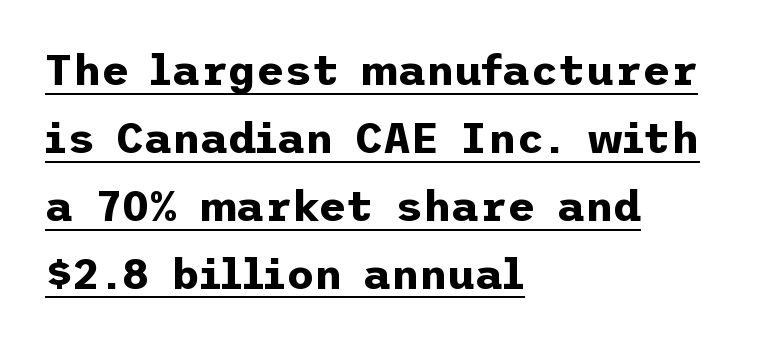
The image shows 43 px bold sans-serif type, upright; set left-aligned, normal line spacing (1.58x), normal letter spacing, underlined; low stroke contrast and a medium x-height.
